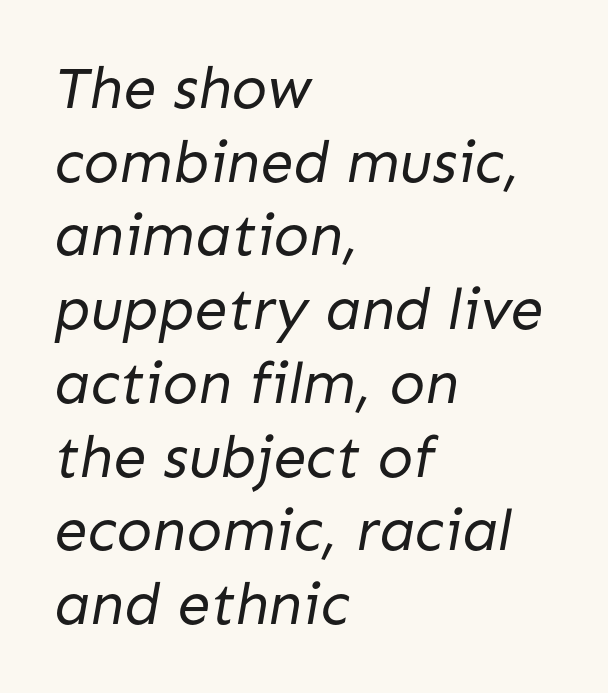
Unmarked baselines from the first word to the last. Nothing unusual about the tracking: characters are spaced as the font intends. Check where the strokes stop: nothing finishes them off — pure sans. The weight would be labelled regular, book, light, or lighter still. The passage shown is typed in a proportional face where columns would drift.
